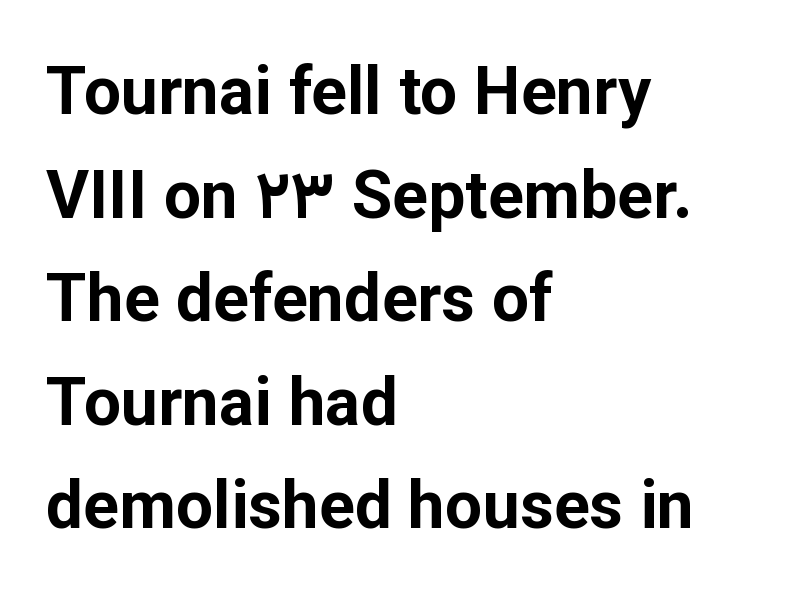
{"serif": "no", "italic": "no", "bold": "yes", "weight": "bold", "width": "normal", "stroke_contrast": "low", "x_height": "medium", "monospaced": "no", "underline": "no", "align": "left", "line_spacing": "normal", "line_spacing_ratio": 1.57, "letter_spacing": "normal", "letter_spacing_em": 0.0, "glyph_px": 66}
